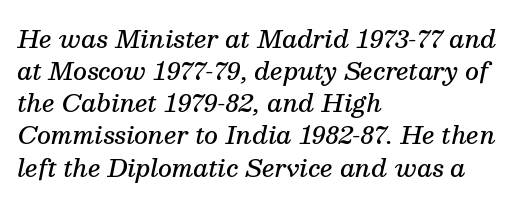
{"italic": "yes", "lean": "right", "slant_degrees": 13, "bold": "semi", "underline": "no", "align": "left", "line_spacing": "normal", "line_spacing_ratio": 1.34, "letter_spacing": "normal", "letter_spacing_em": 0.0, "glyph_px": 24}
